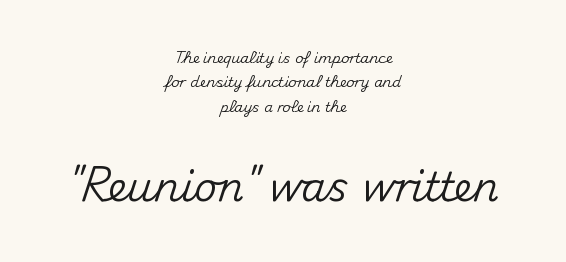
The image shows 40 px sans-serif type; set centered, line spacing 1.75x, normal letter spacing, not underlined; the second (bottom) block is 2.86x larger; medium stroke contrast and a small x-height.
